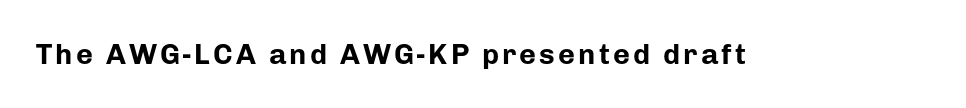
Q: Is the text bold? A: Yes.
Q: Is the text italic (slanted)? A: No, it is upright.
Q: Is the typeface a serif or a sans-serif typeface? A: Sans-serif.
Q: Is the text underlined? A: No.
Q: Width (condensed, normal, or wide)? A: Normal.
Q: Stroke contrast? A: Low.
Q: x-height? A: Medium.
Q: Monospaced? A: No.
